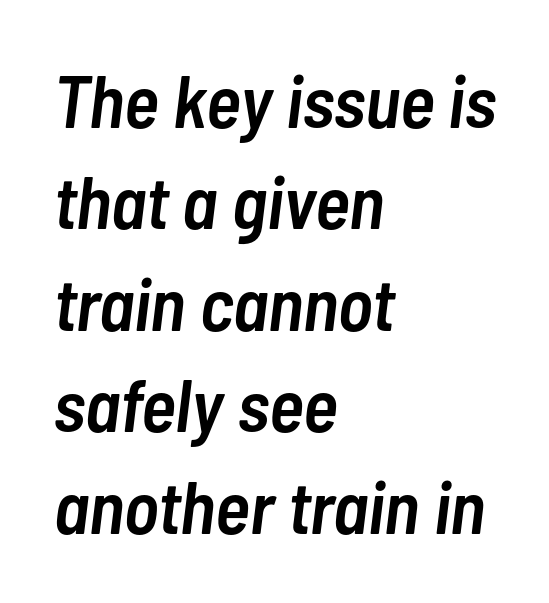
{"italic": "yes", "lean": "right", "slant_degrees": 7, "bold": "semi", "weight": "semibold", "width": "condensed", "stroke_contrast": "low", "x_height": "medium", "monospaced": "no", "underline": "no", "align": "left", "line_spacing": "normal", "line_spacing_ratio": 1.37, "letter_spacing": "normal", "letter_spacing_em": 0.0, "glyph_px": 74}
